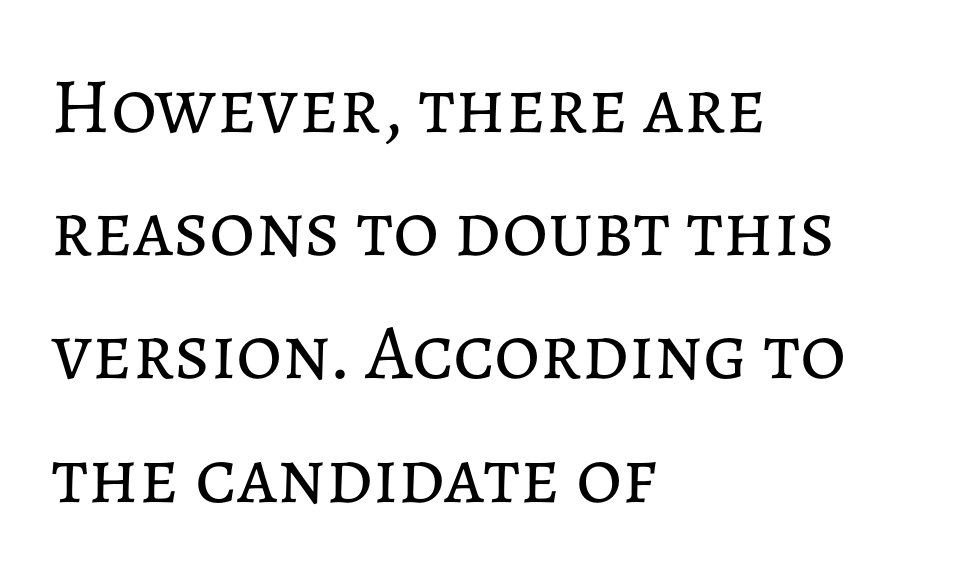
Q: Is the text bold? A: No.
Q: Is the text italic (slanted)? A: No, it is upright.
Q: Is the text underlined? A: No.
Q: How is the paragraph aligned? A: Left-aligned.
Q: Is the spacing between letters normal or unusually wide? A: Normal.
Q: Is the spacing between lines tight, normal or loose? A: Normal.
Q: Width (condensed, normal, or wide)? A: Normal.
Q: Stroke contrast? A: Low.
Q: x-height? A: Medium.
Q: Monospaced? A: No.
